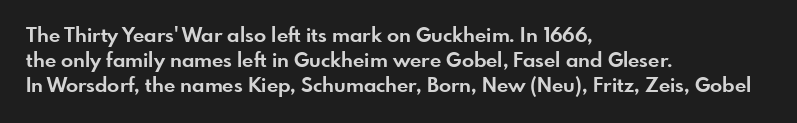
{"italic": "no", "bold": "yes", "underline": "no", "align": "left", "line_spacing": "normal", "line_spacing_ratio": 1.25, "letter_spacing": "normal", "letter_spacing_em": 0.0, "glyph_px": 20}
